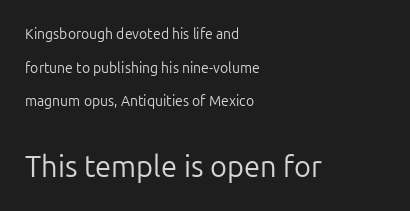
{"serif": "no", "italic": "no", "bold": "no", "weight": "regular", "width": "normal", "stroke_contrast": "low", "x_height": "medium", "monospaced": "no", "underline": "no", "align": "left", "line_spacing": "loose", "line_spacing_ratio": 2.41, "letter_spacing": "normal", "letter_spacing_em": 0.0, "larger_block": "second", "size_ratio": 2.07, "glyph_px": 29}
